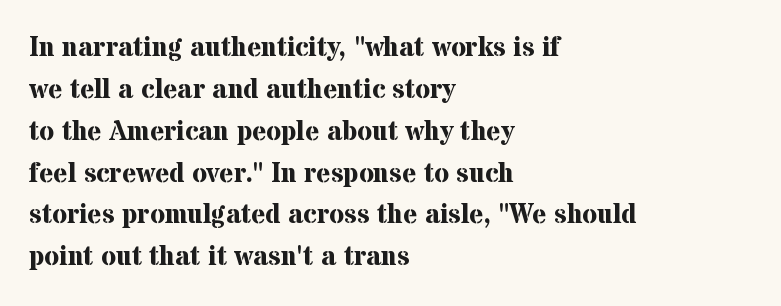
The face used here has the dense, thick strokes of a bold. Students, observe: this is what conventionally led text looks like. Notice how the stems are strictly vertical — no italics here. The setting favours the left margin, as ordinary paragraphs usually do.
